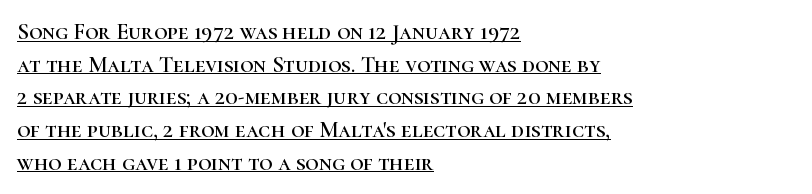
The image shows 23 px text type, upright; set left-aligned, normal line spacing (1.42x), normal letter spacing, underlined.
